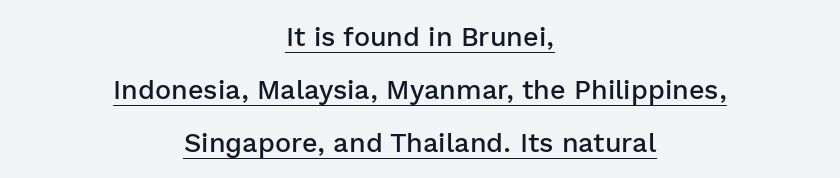
{"italic": "no", "bold": "semi", "underline": "yes", "align": "center", "line_spacing": "loose", "line_spacing_ratio": 1.96, "letter_spacing": "normal", "letter_spacing_em": 0.0, "glyph_px": 27}
